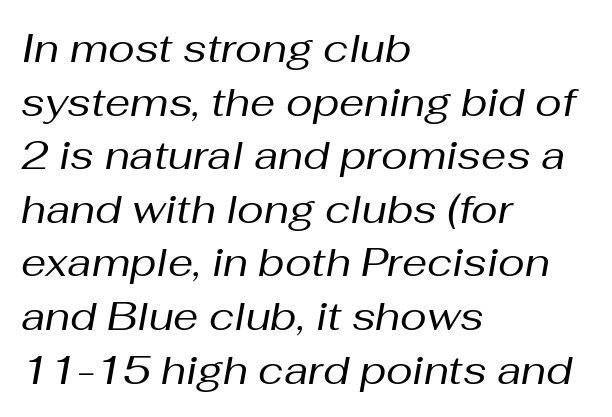
{"italic": "yes", "lean": "right", "slant_degrees": 10, "bold": "no", "weight": "regular", "width": "normal", "stroke_contrast": "medium", "x_height": "medium", "monospaced": "no", "underline": "no", "align": "left", "line_spacing": "normal", "line_spacing_ratio": 1.34, "letter_spacing": "normal", "letter_spacing_em": 0.0, "glyph_px": 40}
